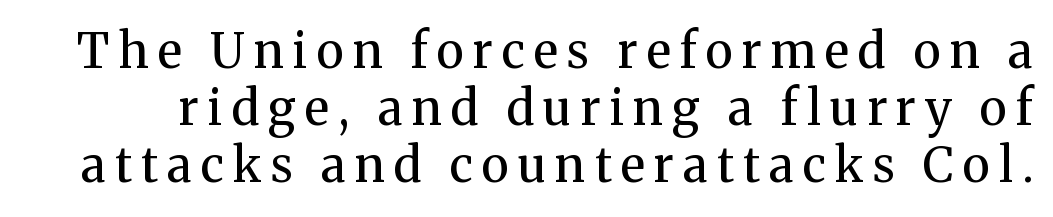
Q: Is the text bold? A: No.
Q: Is the text italic (slanted)? A: No, it is upright.
Q: Is the typeface a serif or a sans-serif typeface? A: Serif.
Q: Is the text underlined? A: No.
Q: Width (condensed, normal, or wide)? A: Normal.
Q: Stroke contrast? A: Medium.
Q: x-height? A: Medium.
Q: Monospaced? A: No.
